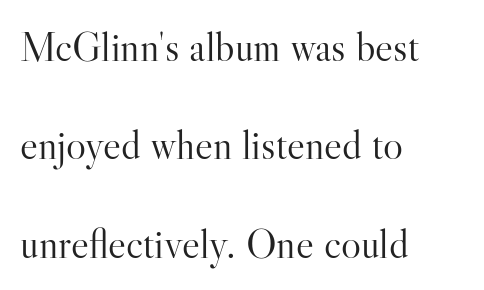
The image shows 42 px light serif type, upright; set left-aligned, loose line spacing (2.34x), normal letter spacing, not underlined; high stroke contrast and a small x-height.
